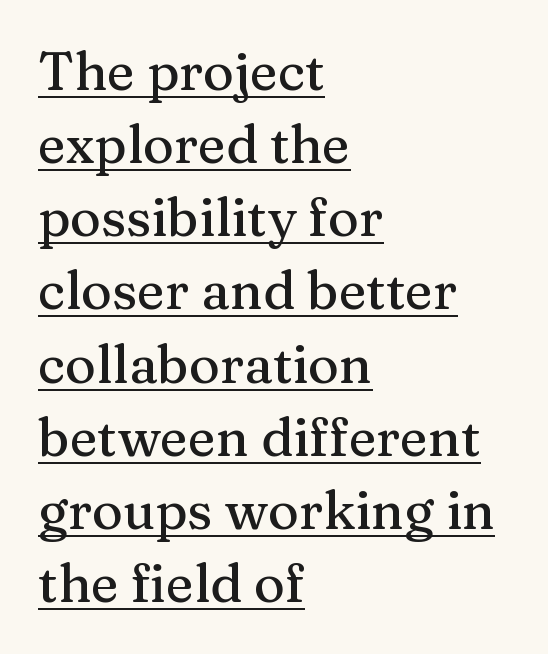
Q: Is the text italic (slanted)? A: No, it is upright.
Q: Is the typeface a serif or a sans-serif typeface? A: Serif.
Q: Is the text underlined? A: Yes.
Q: How is the paragraph aligned? A: Left-aligned.
Q: Is the spacing between letters normal or unusually wide? A: Normal.
Q: Is the spacing between lines tight, normal or loose? A: Normal.
Q: Width (condensed, normal, or wide)? A: Normal.
Q: Stroke contrast? A: Medium.
Q: x-height? A: Medium.
Q: Monospaced? A: No.
